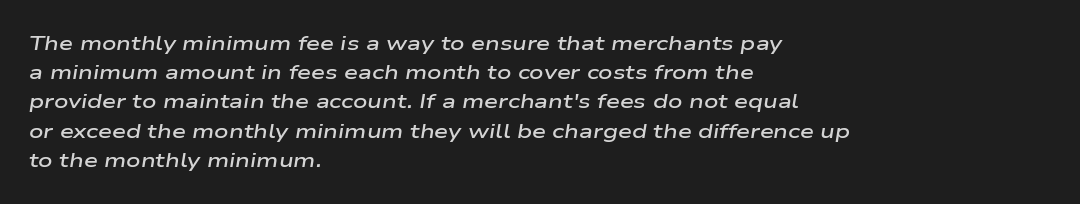
The image shows 20 px text type, italic (leaning right); set left-aligned, normal line spacing (1.46x), normal letter spacing, not underlined.
